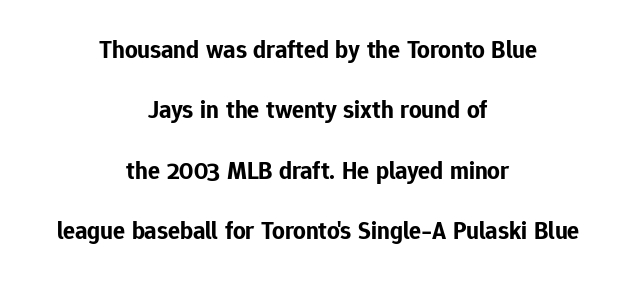
{"italic": "no", "bold": "yes", "underline": "no", "align": "center", "line_spacing": "loose", "line_spacing_ratio": 2.42, "letter_spacing": "normal", "letter_spacing_em": 0.0, "glyph_px": 25}
